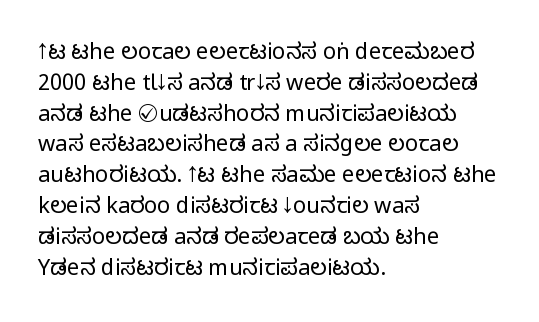
{"italic": "no", "bold": "no", "underline": "no", "align": "left", "line_spacing": "normal", "line_spacing_ratio": 1.4, "letter_spacing": "normal", "letter_spacing_em": 0.0, "glyph_px": 22}
